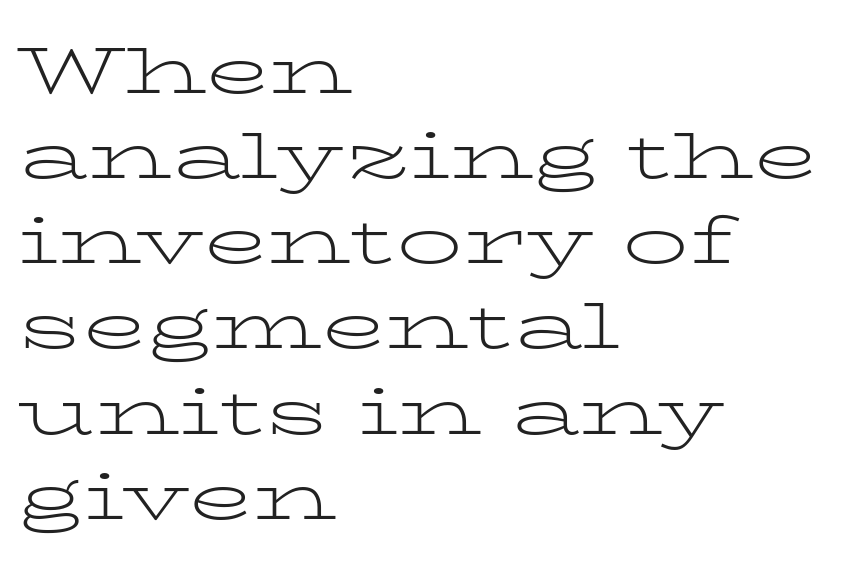
Q: Is the text bold? A: No.
Q: Is the text italic (slanted)? A: No, it is upright.
Q: Is the typeface a serif or a sans-serif typeface? A: Serif.
Q: Is the text underlined? A: No.
Q: How is the paragraph aligned? A: Left-aligned.
Q: Is the spacing between letters normal or unusually wide? A: Normal.
Q: Is the spacing between lines tight, normal or loose? A: Normal.
Q: Width (condensed, normal, or wide)? A: Wide.
Q: Stroke contrast? A: Low.
Q: x-height? A: Medium.
Q: Monospaced? A: No.
